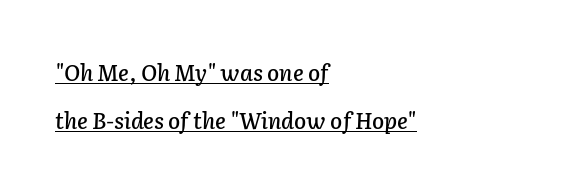
Q: Is the text italic (slanted)? A: Yes, it leans right by about 2 degrees.
Q: Is the text underlined? A: Yes.
Q: How is the paragraph aligned? A: Left-aligned.
Q: Is the spacing between letters normal or unusually wide? A: Normal.
Q: Is the spacing between lines tight, normal or loose? A: Loose.
